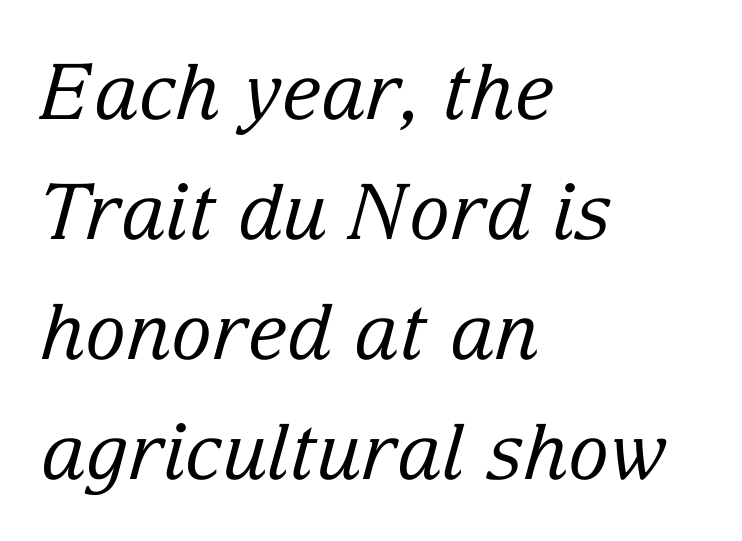
Q: Is the text bold? A: No.
Q: Is the text italic (slanted)? A: Yes, it leans right by about 15 degrees.
Q: Is the typeface a serif or a sans-serif typeface? A: Serif.
Q: Is the text underlined? A: No.
Q: How is the paragraph aligned? A: Left-aligned.
Q: Is the spacing between letters normal or unusually wide? A: Normal.
Q: Is the spacing between lines tight, normal or loose? A: Normal.
Q: Width (condensed, normal, or wide)? A: Normal.
Q: Stroke contrast? A: Low.
Q: x-height? A: Medium.
Q: Monospaced? A: No.
